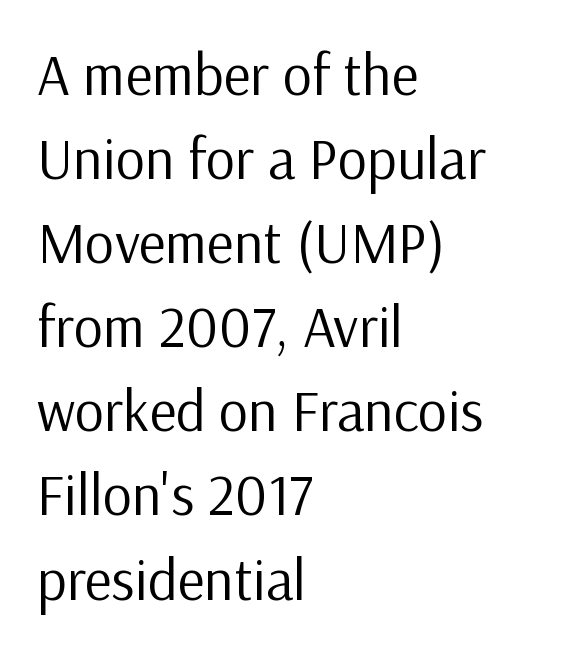
{"serif": "no", "italic": "no", "bold": "no", "weight": "regular", "width": "normal", "stroke_contrast": "low", "x_height": "medium", "monospaced": "no", "underline": "no", "align": "left", "line_spacing": "normal", "line_spacing_ratio": 1.45, "letter_spacing": "normal", "letter_spacing_em": 0.0, "glyph_px": 58}
